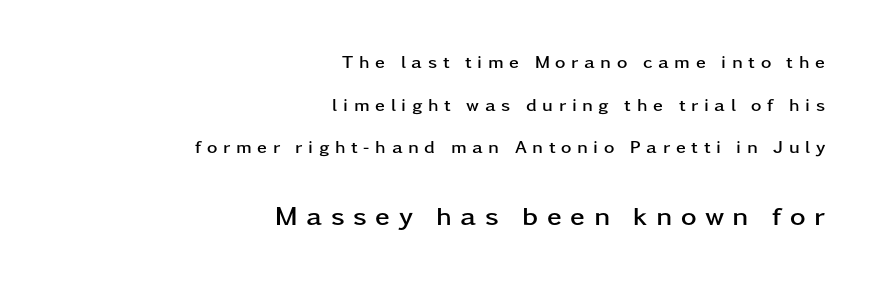
Q: Is the text bold? A: Yes.
Q: Is the text italic (slanted)? A: No, it is upright.
Q: Is the text underlined? A: No.
Q: How is the paragraph aligned? A: Right-aligned.
Q: Is the spacing between letters normal or unusually wide? A: Unusually wide.
Q: Is the spacing between lines tight, normal or loose? A: Loose.
Q: Which block of text is set in a larger size, the first (top) or the second (bottom)? A: The second (bottom) one.
